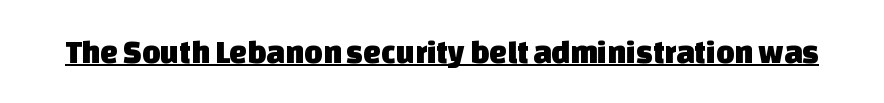
Q: Is the typeface a serif or a sans-serif typeface? A: Sans-serif.
Q: Is the text underlined? A: Yes.
Q: Is the spacing between letters normal or unusually wide? A: Normal.
Q: Width (condensed, normal, or wide)? A: Normal.
Q: Stroke contrast? A: Low.
Q: x-height? A: Large.
Q: Monospaced? A: No.
